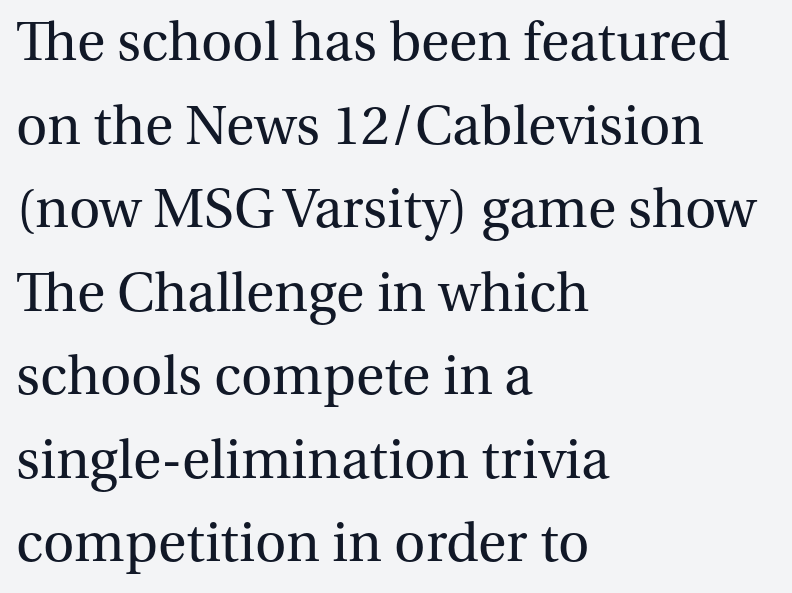
The image shows 58 px regular-weight serif type, upright; set left-aligned, normal line spacing (1.44x), normal letter spacing, not underlined; medium stroke contrast and a medium x-height.
